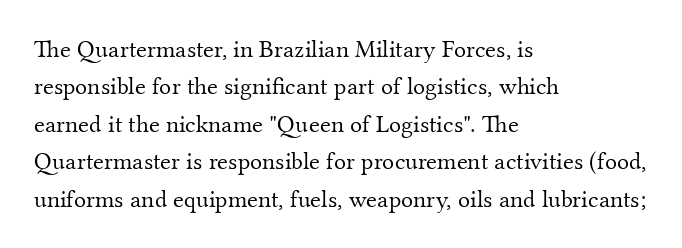
In CSS terms this would be text-align: left. Descenders are the only things crossing below the line. One glance says typical: line gaps are just what's usual. This is the regular roman posture of the typeface.
